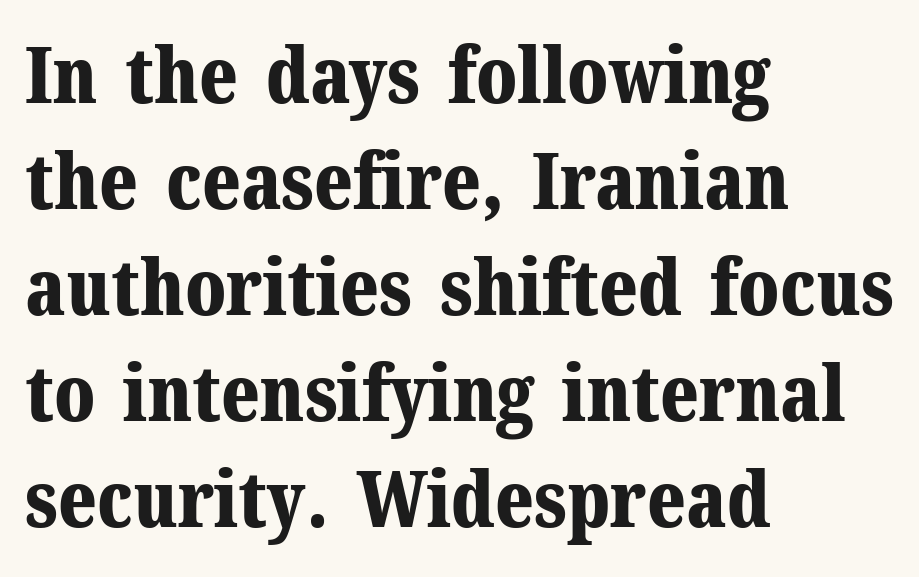
Q: Is the text bold? A: Yes.
Q: Is the text italic (slanted)? A: No, it is upright.
Q: Is the typeface a serif or a sans-serif typeface? A: Serif.
Q: Is the text underlined? A: No.
Q: How is the paragraph aligned? A: Left-aligned.
Q: Is the spacing between letters normal or unusually wide? A: Normal.
Q: Is the spacing between lines tight, normal or loose? A: Normal.
Q: Width (condensed, normal, or wide)? A: Normal.
Q: Stroke contrast? A: Medium.
Q: x-height? A: Medium.
Q: Monospaced? A: No.
